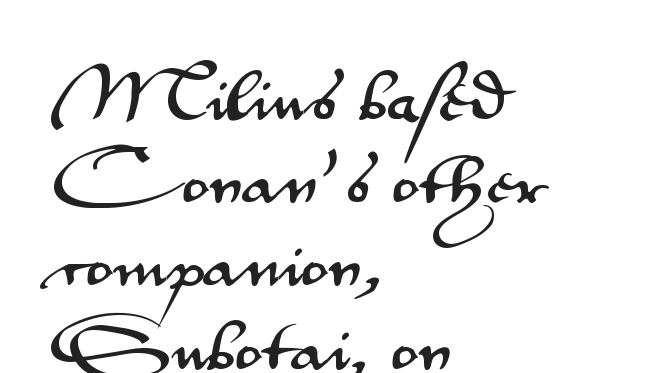
The image shows 57 px wide sans-serif type; set left-aligned, normal line spacing (1.46x), normal letter spacing, not underlined; medium stroke contrast and a small x-height.
